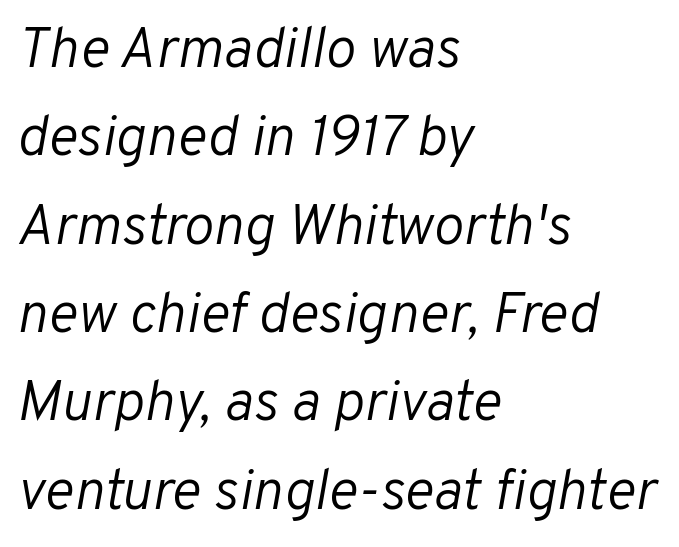
{"italic": "yes", "lean": "right", "slant_degrees": 10, "bold": "no", "weight": "light", "width": "normal", "stroke_contrast": "low", "x_height": "medium", "monospaced": "no", "underline": "no", "align": "left", "line_spacing": "normal", "line_spacing_ratio": 1.55, "letter_spacing": "normal", "letter_spacing_em": 0.0, "glyph_px": 57}
